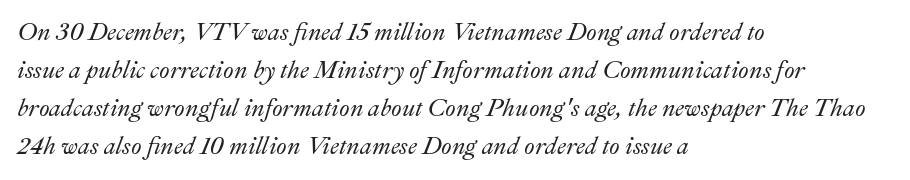
Q: Is the text italic (slanted)? A: Yes, it leans right by about 22 degrees.
Q: Is the text underlined? A: No.
Q: How is the paragraph aligned? A: Left-aligned.
Q: Is the spacing between letters normal or unusually wide? A: Normal.
Q: Is the spacing between lines tight, normal or loose? A: Normal.
